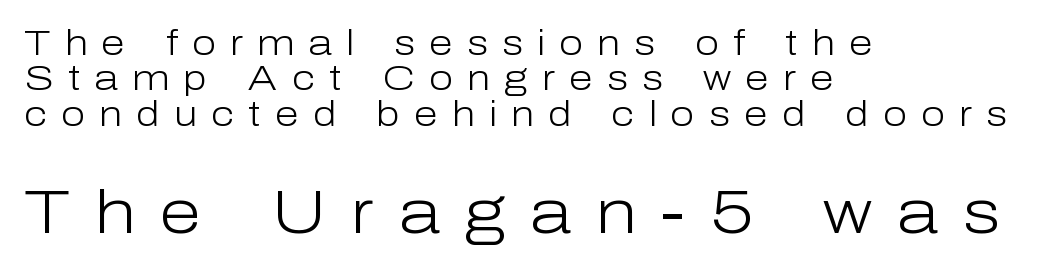
The image shows 61 px light sans-serif type, upright; set left-aligned, tight line spacing (1.01x), unusually wide letter spacing (+0.4 em), not underlined; the second (bottom) block is 1.74x larger; low stroke contrast and a medium x-height.
